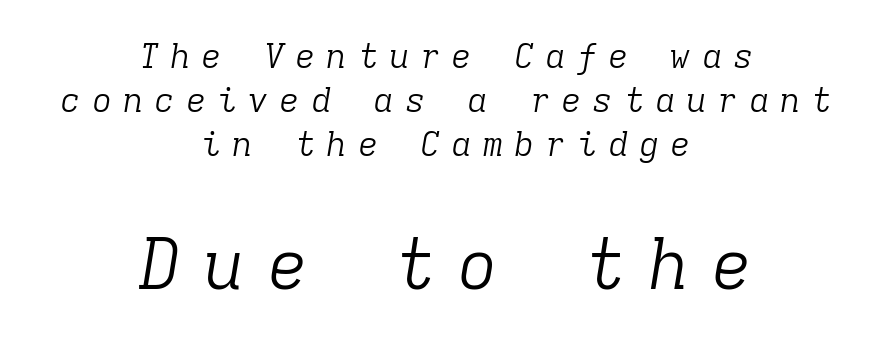
The rendering uses typewriter-style spacing with identical character cells. Slant detected: the letters are inclined. The letters in the lower block stand taller than those in the block above. Font category for this specimen: serif. Line starts and ends both wander, symmetrically. Compared with a typical body face, this is equally light or lighter still.
